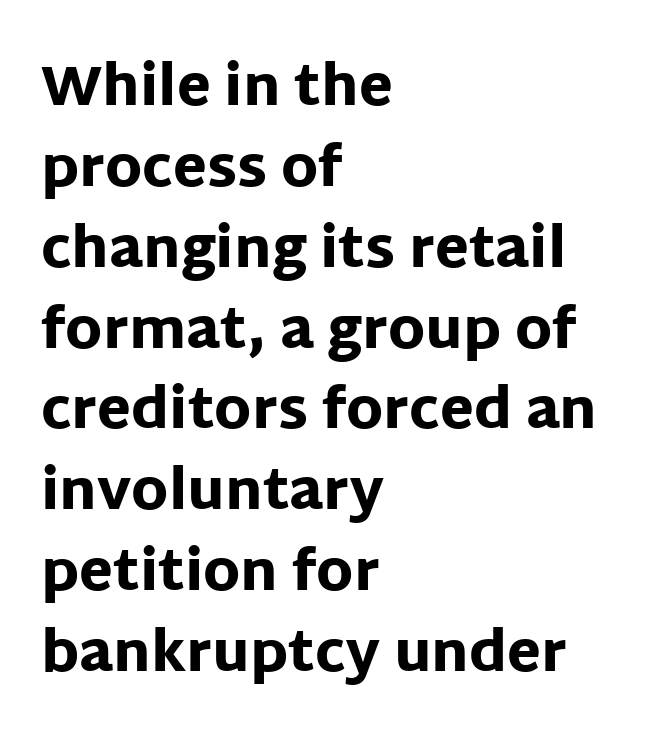
Q: Is the text bold? A: Yes.
Q: Is the text italic (slanted)? A: No, it is upright.
Q: Is the typeface a serif or a sans-serif typeface? A: Sans-serif.
Q: Is the text underlined? A: No.
Q: How is the paragraph aligned? A: Left-aligned.
Q: Is the spacing between letters normal or unusually wide? A: Normal.
Q: Is the spacing between lines tight, normal or loose? A: Normal.
Q: Width (condensed, normal, or wide)? A: Normal.
Q: Stroke contrast? A: Low.
Q: x-height? A: Large.
Q: Monospaced? A: No.
